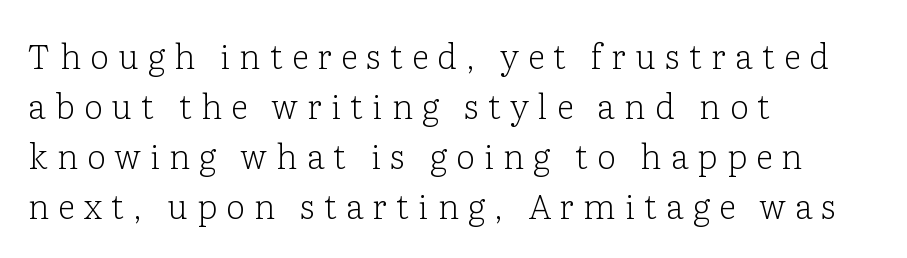
The image shows 34 px light serif type, upright; set left-aligned, normal line spacing (1.47x), unusually wide letter spacing (+0.27 em), not underlined; low stroke contrast and a medium x-height.
